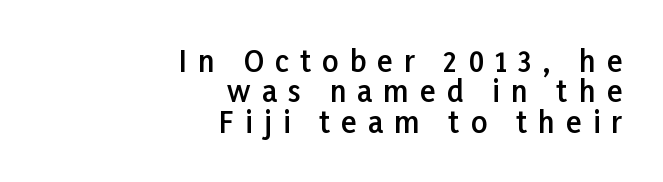
The image shows 29 px semibold sans-serif type, upright; set right-aligned, tight line spacing (1.05x), unusually wide letter spacing (+0.38 em), not underlined; low stroke contrast and a medium x-height.
